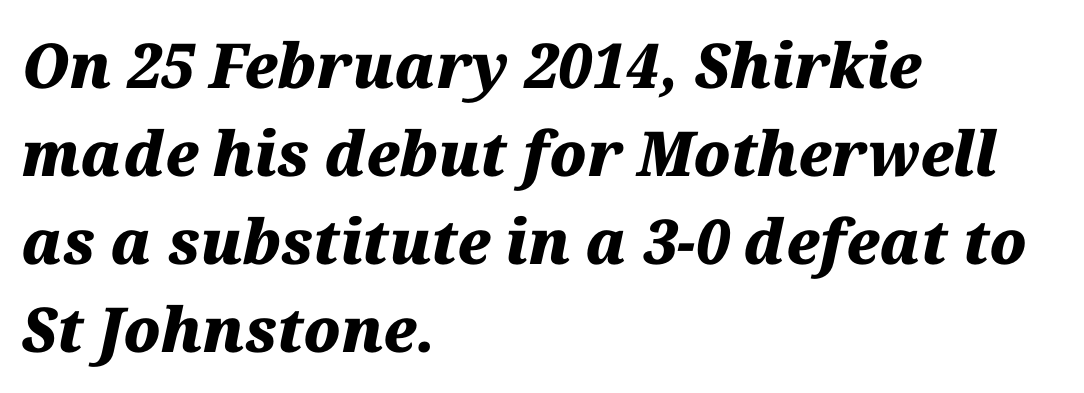
Horizontal bands of white between lines are of average thickness. Notice how the passage keeps a crisp vertical edge on the left only. Is this a fixed-width face? No — the glyphs have proportional, varying widths. Between one letter and the next there's only the usual sliver of space.
